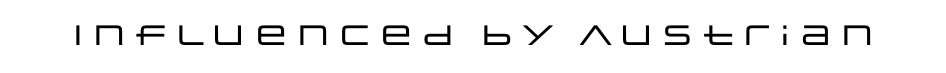
The image shows 28 px wide sans-serif type, upright; set normal letter spacing, not underlined; low stroke contrast and a large x-height.
